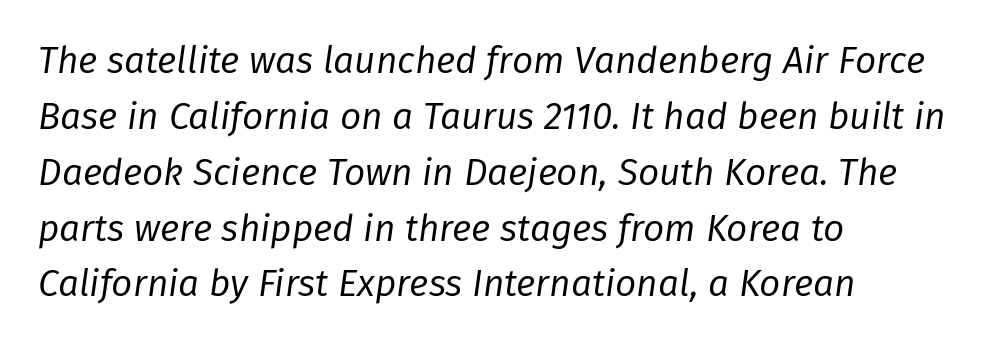
The baseline area is clear. The vertical gap from one line to the next is medium. The weight tops out at a normal text grade. You could not count columns in this text — the font is proportionally spaced. Is the block centered? No — it sits flush against the left margin. The typography opts for an oblique posture over an upright one.
